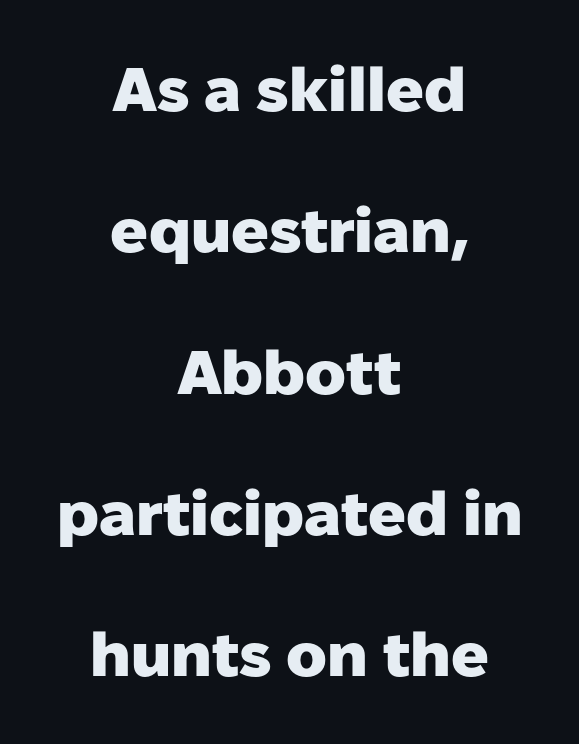
Q: Is the text bold? A: Yes.
Q: Is the text italic (slanted)? A: No, it is upright.
Q: Is the typeface a serif or a sans-serif typeface? A: Sans-serif.
Q: Is the text underlined? A: No.
Q: How is the paragraph aligned? A: Centered.
Q: Is the spacing between letters normal or unusually wide? A: Normal.
Q: Is the spacing between lines tight, normal or loose? A: Loose.
Q: Width (condensed, normal, or wide)? A: Normal.
Q: Stroke contrast? A: Low.
Q: x-height? A: Medium.
Q: Monospaced? A: No.
